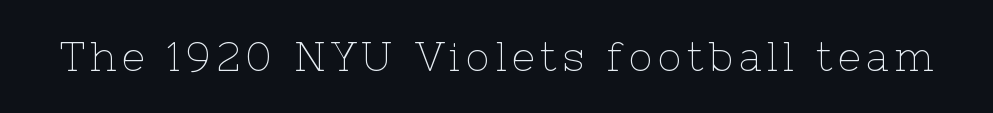
The image shows 40 px thin serif type, upright; set not underlined; low stroke contrast and a medium x-height.
